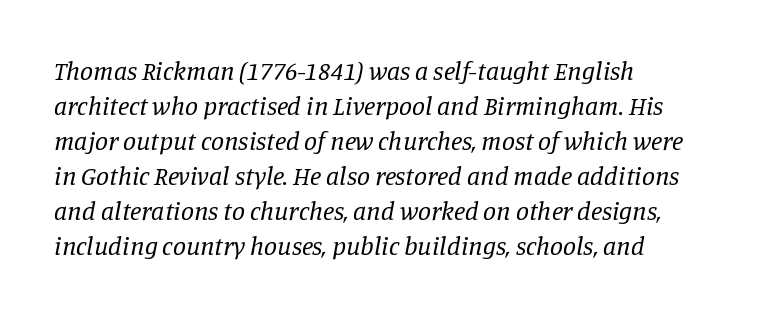
Only glyphs here, with clear space below each row. Vertical stems look standard width or narrower in stroke. Italic: yes, the glyphs are oblique. In terms of leading, this rendering sits right in the middle. All the whitespace from short lines collects on the right. Caption: standard tracking, unaltered.
